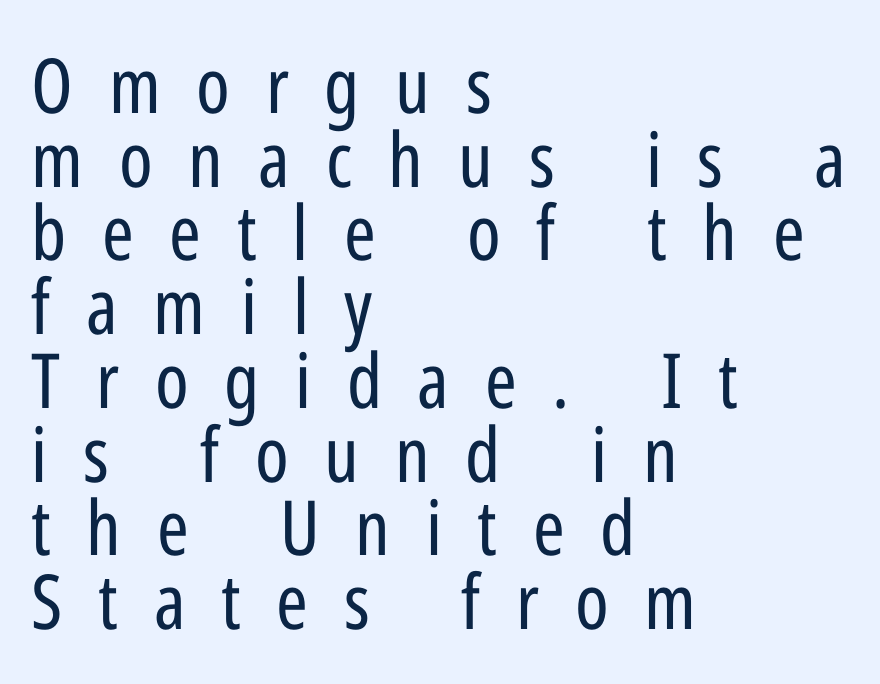
The image shows 76 px regular-weight, condensed sans-serif type, upright; set left-aligned, tight line spacing (0.97x), unusually wide letter spacing (+0.47 em), not underlined; low stroke contrast and a medium x-height.
